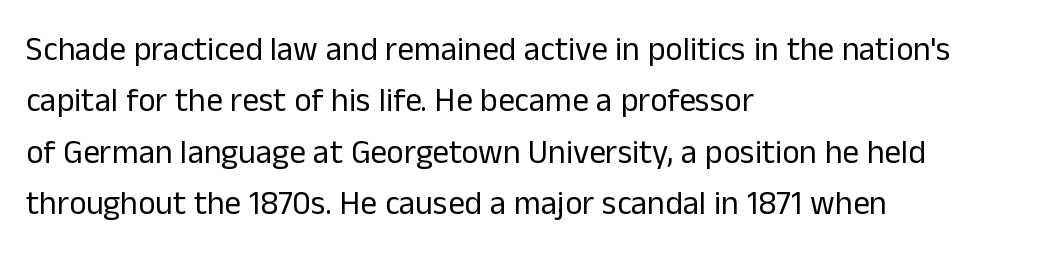
The image shows 33 px regular-weight sans-serif type, upright; set left-aligned, normal line spacing (1.56x), normal letter spacing, not underlined; low stroke contrast and a medium x-height.
